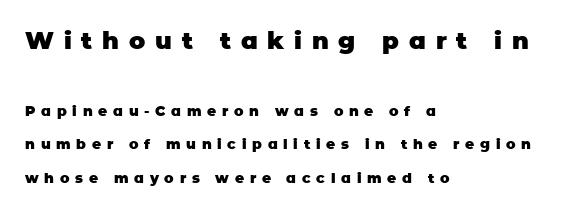
Look at the glyph heights: the upper group is clearly the bigger setting. Rows of type keep a wide berth in the vertical direction. The passage shown is emphatically bold. Short note: letters widely spaced. Honestly, there is no underline to notice here at all.
